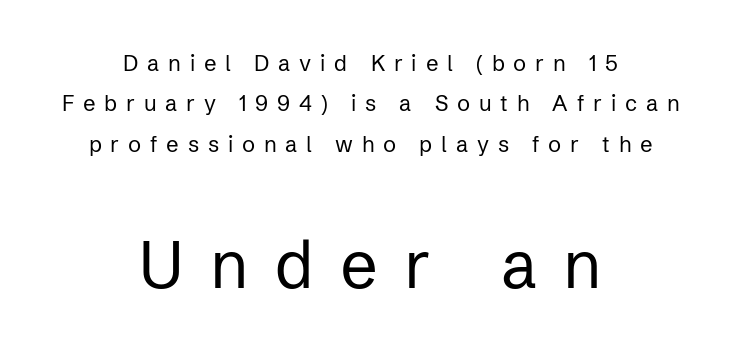
{"serif": "no", "italic": "no", "bold": "no", "weight": "regular", "width": "normal", "stroke_contrast": "low", "x_height": "medium", "monospaced": "no", "underline": "no", "align": "center", "line_spacing_ratio": 1.83, "letter_spacing": "wide", "letter_spacing_em": 0.4, "larger_block": "second", "size_ratio": 3.0, "glyph_px": 66}
